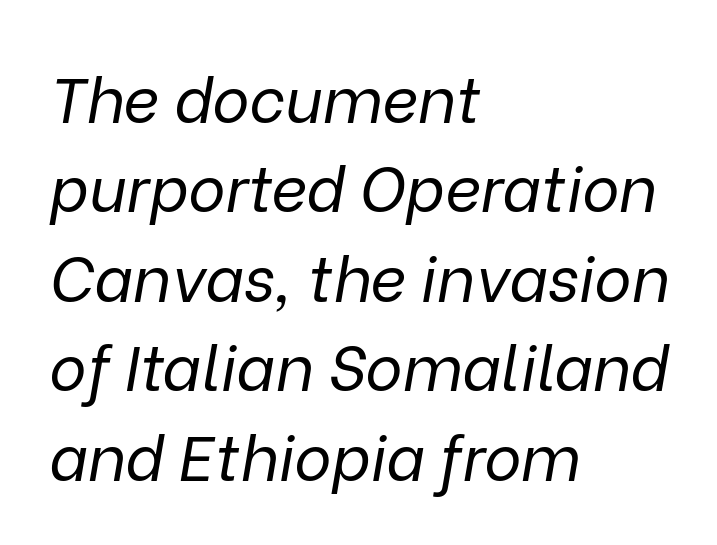
{"italic": "yes", "lean": "right", "slant_degrees": 9, "bold": "no", "weight": "regular", "width": "normal", "stroke_contrast": "low", "x_height": "medium", "monospaced": "no", "underline": "no", "align": "left", "line_spacing": "normal", "line_spacing_ratio": 1.42, "letter_spacing": "normal", "letter_spacing_em": 0.0, "glyph_px": 63}
